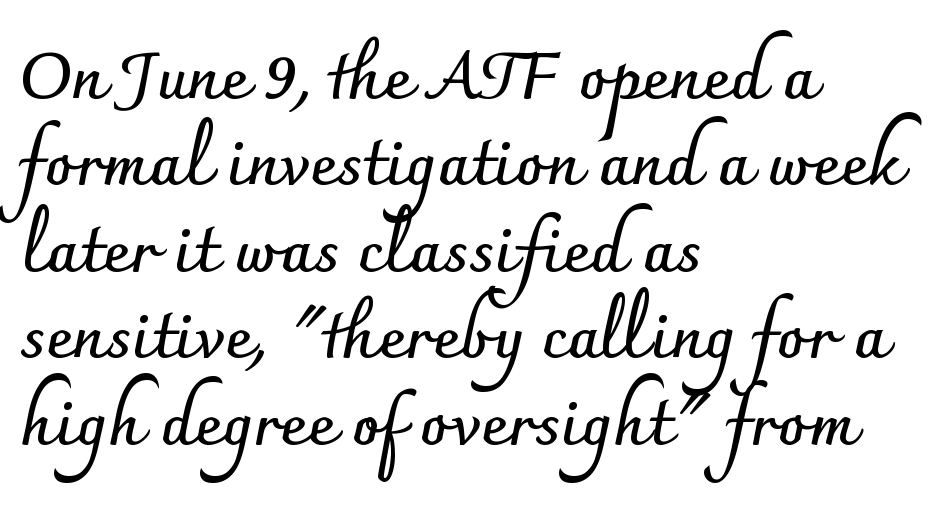
The image shows 66 px semibold sans-serif type; set left-aligned, normal line spacing (1.31x), normal letter spacing, not underlined; low stroke contrast and a small x-height.
